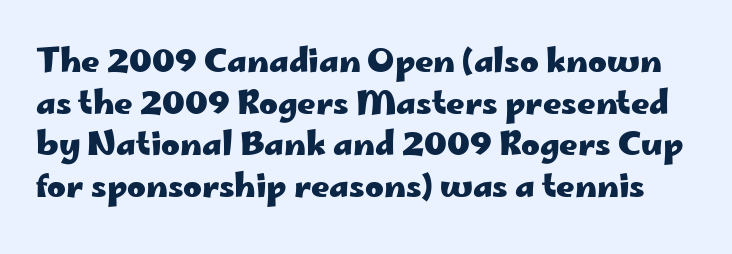
The line texture is even and compact thanks to regular tracking. Varying glyph widths throughout — classic text-font behaviour. Thick stems and heavy bowls — unmistakably bold. The type family on display is of the sans-serif kind. The gap between lines stays unmarked. This sample keeps an unexceptional amount of space between lines.
